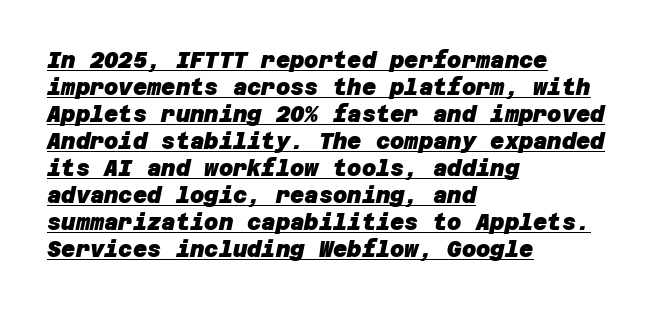
The image shows 22 px bold type; set left-aligned, line spacing 1.23x, normal letter spacing, underlined.
